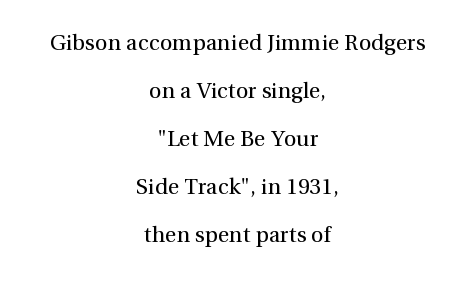
The line texture is even and compact thanks to regular tracking. Underlining? Definitely not there. Teacher's note: observe the equal gaps on both sides — that is centered alignment. These glyphs show unthickened strokes, regular width or finer. This is roman type, the default non-slanted kind. Vertical spacing — loose.
